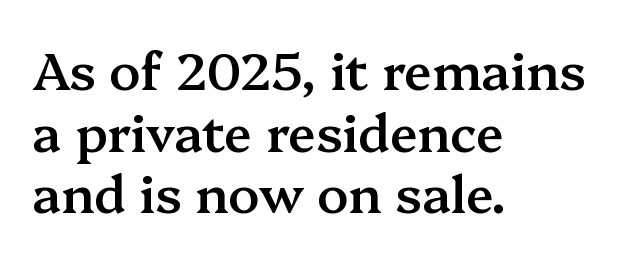
Italic: no, the glyphs are upright roman. Typeset ragged right — the left edge is the straight one. Does the type have serifs? Yes, each stem ends in a small foot. Compared with an ordinary text face, these strokes are moderately heavier — a semibold. Glance below the letters and you will spot only blank space. Each letter keeps its own natural width here, so spacing adapts to shape.
